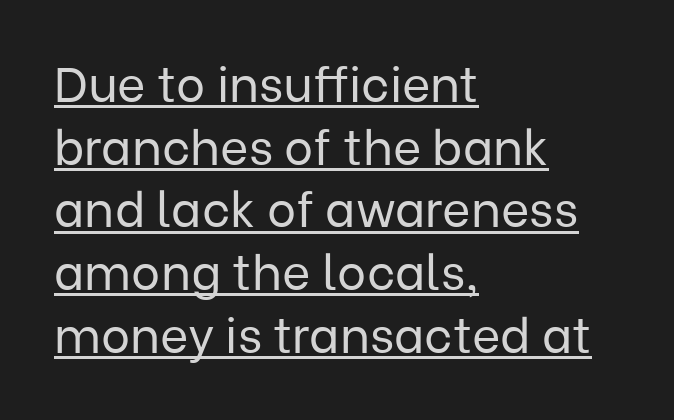
The image shows 49 px regular-weight sans-serif type, upright; set left-aligned, normal line spacing (1.28x), normal letter spacing, underlined; low stroke contrast and a medium x-height.
